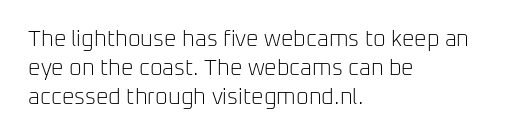
Tall strokes in this sample are plumb rather than angled. The passage shown has conventional tracking throughout. Every row of glyphs begins at an identical x-position on the left. A normal amount of white space separates one row of letters from the next. Type without underlining.
